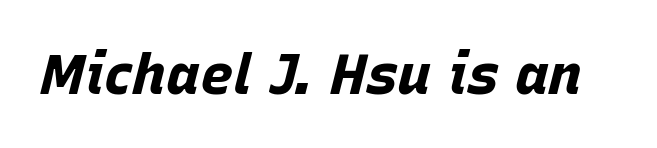
The image shows 56 px bold type, italic (leaning right); set normal letter spacing, not underlined; low stroke contrast and a large x-height.
